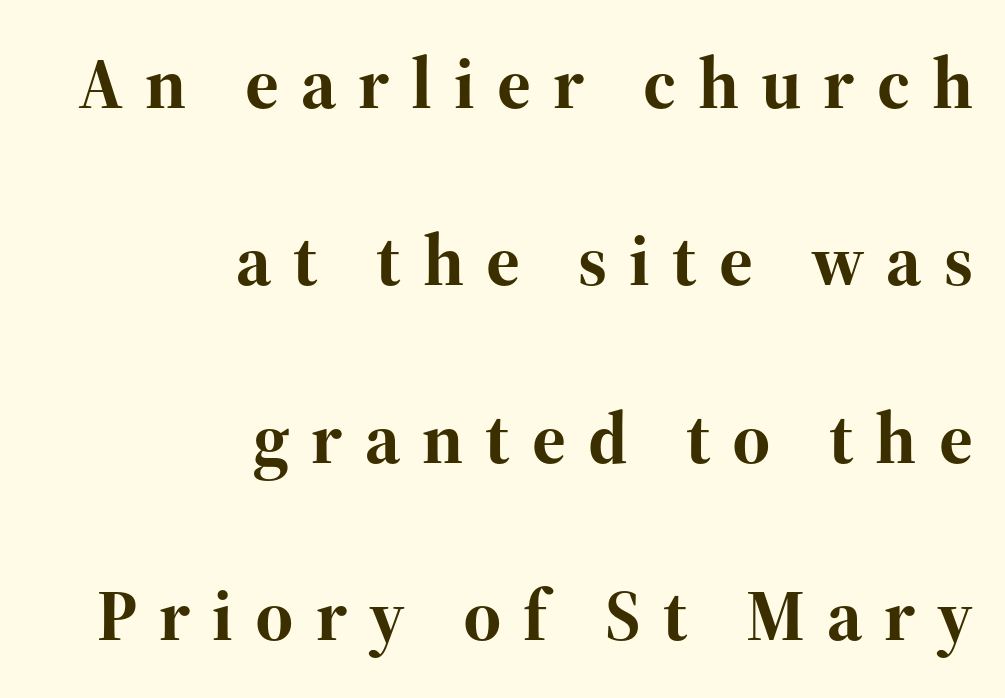
Q: Is the text bold? A: Yes.
Q: Is the text italic (slanted)? A: No, it is upright.
Q: Is the typeface a serif or a sans-serif typeface? A: Serif.
Q: Is the text underlined? A: No.
Q: How is the paragraph aligned? A: Right-aligned.
Q: Is the spacing between letters normal or unusually wide? A: Unusually wide.
Q: Is the spacing between lines tight, normal or loose? A: Loose.
Q: Width (condensed, normal, or wide)? A: Normal.
Q: Stroke contrast? A: High.
Q: x-height? A: Medium.
Q: Monospaced? A: No.
